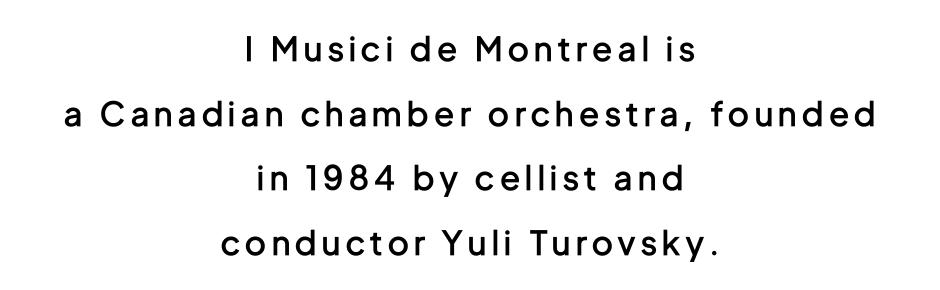
Q: Is the text bold? A: Semi-bold.
Q: Is the text italic (slanted)? A: No, it is upright.
Q: Is the typeface a serif or a sans-serif typeface? A: Sans-serif.
Q: Is the text underlined? A: No.
Q: How is the paragraph aligned? A: Centered.
Q: Is the spacing between lines tight, normal or loose? A: Loose.
Q: Width (condensed, normal, or wide)? A: Condensed.
Q: Stroke contrast? A: Low.
Q: x-height? A: Medium.
Q: Monospaced? A: No.
